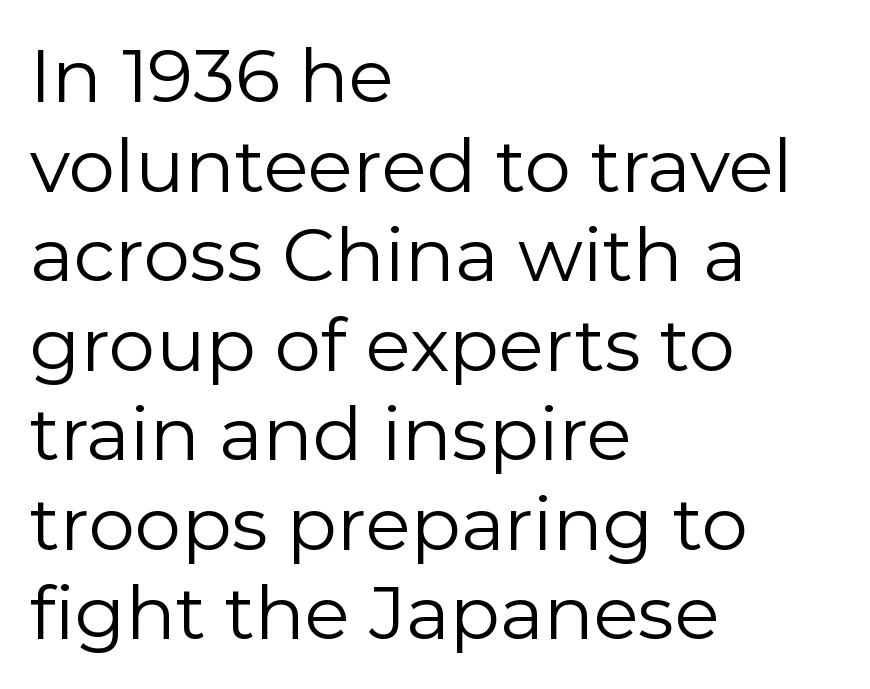
{"serif": "no", "italic": "no", "bold": "no", "weight": "regular", "width": "normal", "stroke_contrast": "low", "x_height": "medium", "monospaced": "no", "underline": "no", "align": "left", "line_spacing_ratio": 1.21, "letter_spacing": "normal", "letter_spacing_em": 0.0, "glyph_px": 74}
